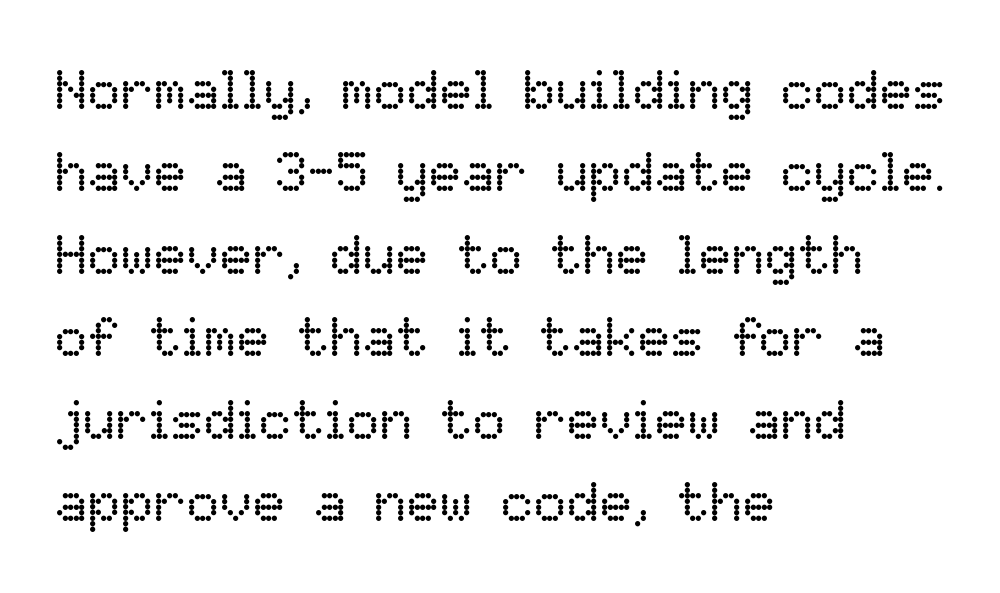
The image shows 55 px regular-weight type, upright; set left-aligned, normal line spacing (1.5x), normal letter spacing, not underlined; low stroke contrast and a medium x-height.
